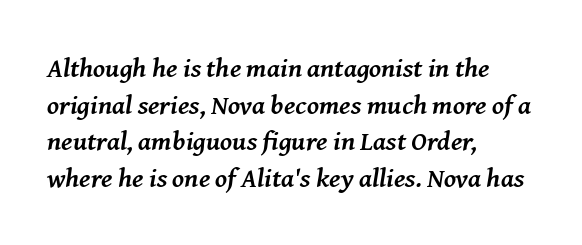
The image shows 27 px bold type, italic (leaning right); set left-aligned, normal line spacing (1.36x), normal letter spacing, not underlined.
